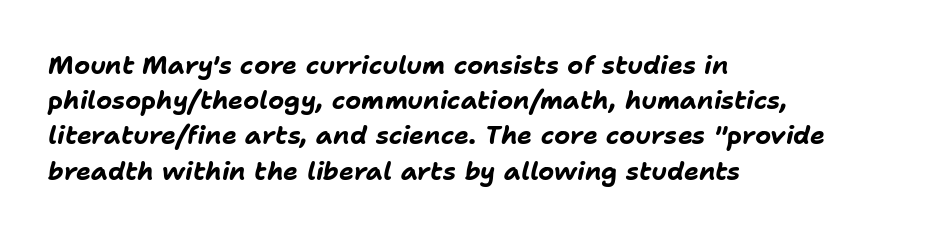
Q: Is the text bold? A: Yes.
Q: Is the text italic (slanted)? A: Yes, it leans right by about 11 degrees.
Q: Is the text underlined? A: No.
Q: How is the paragraph aligned? A: Left-aligned.
Q: Is the spacing between letters normal or unusually wide? A: Normal.
Q: Is the spacing between lines tight, normal or loose? A: Normal.
